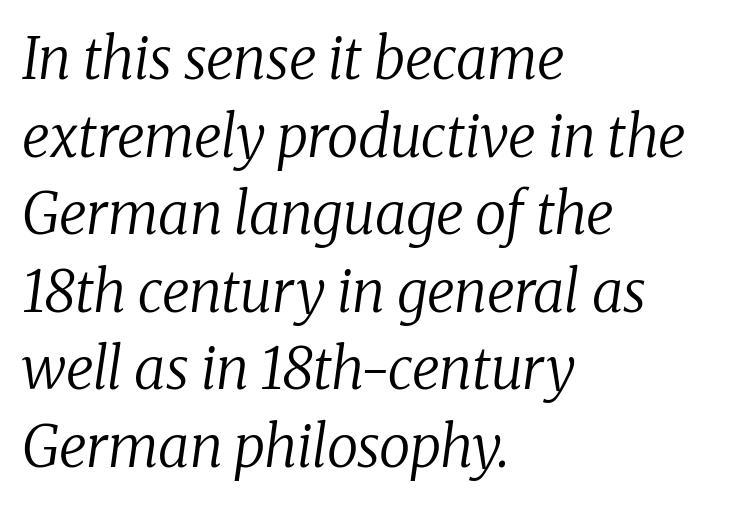
{"serif": "yes", "italic": "yes", "lean": "right", "slant_degrees": 8, "bold": "no", "weight": "regular", "width": "normal", "stroke_contrast": "low", "x_height": "medium", "monospaced": "no", "underline": "no", "align": "left", "line_spacing": "normal", "line_spacing_ratio": 1.36, "letter_spacing": "normal", "letter_spacing_em": 0.0, "glyph_px": 57}
